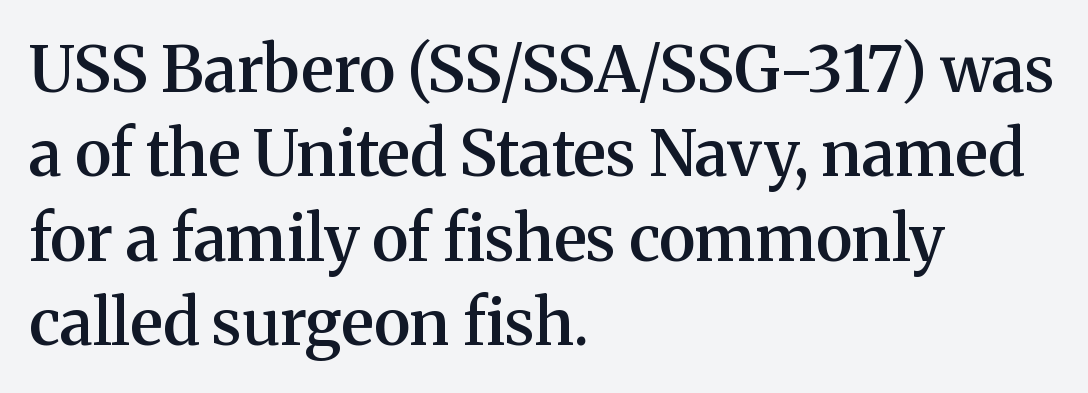
The image shows 64 px semibold serif type, upright; set left-aligned, normal line spacing (1.32x), normal letter spacing, not underlined; medium stroke contrast and a medium x-height.
